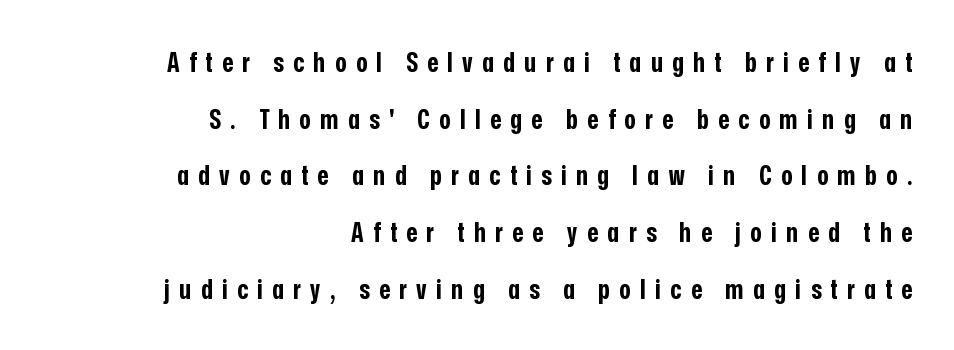
The designer dialed line spacing up above the default. The face used here has the dense, thick strokes of a bold. Someone cranked the tracking dial way up on this one. Is the block centered? No — it sits flush against the right margin. Each row of text sits above clean, open space.
